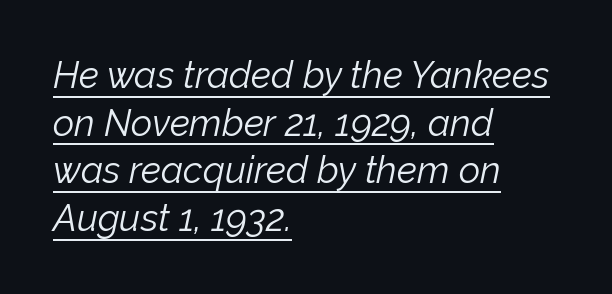
{"italic": "yes", "lean": "right", "slant_degrees": 12, "bold": "no", "weight": "light", "width": "normal", "stroke_contrast": "low", "x_height": "medium", "monospaced": "no", "underline": "yes", "align": "left", "line_spacing": "normal", "line_spacing_ratio": 1.29, "letter_spacing": "normal", "letter_spacing_em": 0.0, "glyph_px": 37}
